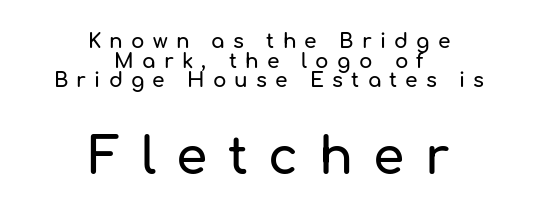
Descenders hang freely into open space. Do the characters align in a grid? No, the font is proportional. The later block is typeset at a bigger size than the earlier block. Words appear elongated and porous because spacing is wide.
